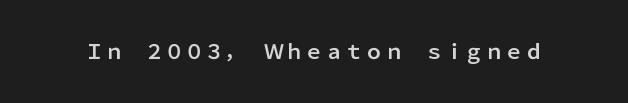
Q: Is the text italic (slanted)? A: No, it is upright.
Q: Is the text underlined? A: No.
Q: Is the spacing between letters normal or unusually wide? A: Normal.
